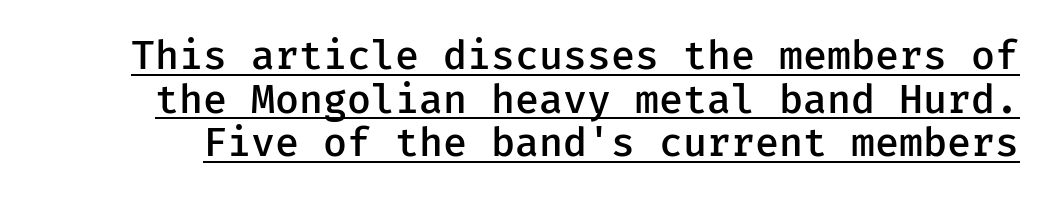
A typesetter would label this face a sans. Style check: upright. Glyph-to-glyph distance matches everyday printed text. The font is running at a semibold setting, under full bold. Has an underline been added? It has. Vertically, the passage feels compressed, each row crowding the next.
